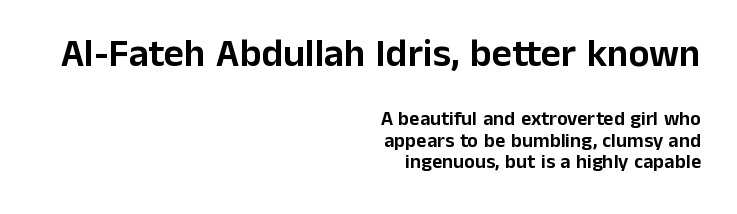
{"serif": "no", "italic": "no", "width": "normal", "stroke_contrast": "low", "x_height": "medium", "monospaced": "no", "underline": "no", "align": "right", "line_spacing": "tight", "line_spacing_ratio": 1.09, "letter_spacing": "normal", "letter_spacing_em": 0.0, "larger_block": "first", "size_ratio": 1.95, "glyph_px": 39}
